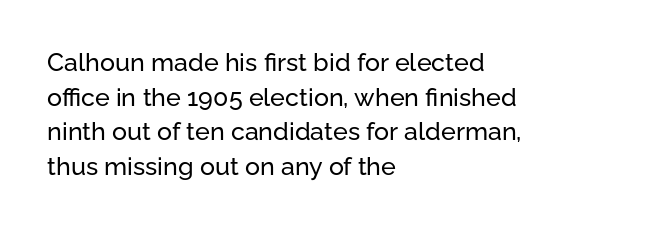
The image shows 25 px text type, upright; set left-aligned, normal line spacing (1.39x), normal letter spacing, not underlined.
